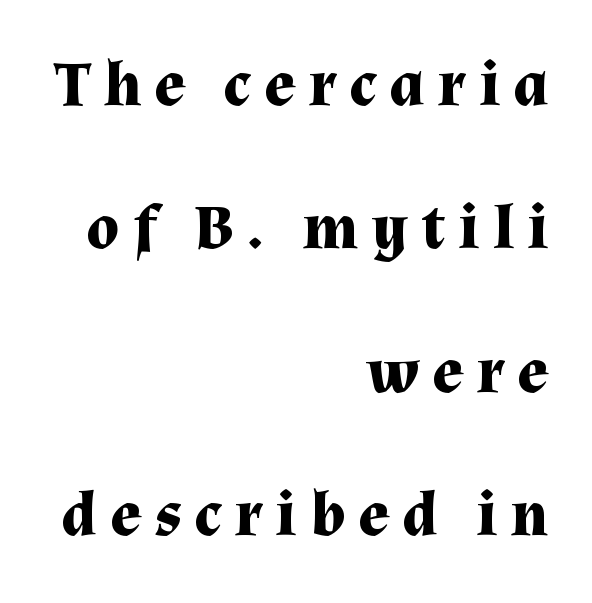
The image shows 64 px bold serif type, upright; set right-aligned, loose line spacing (2.24x), unusually wide letter spacing (+0.21 em), not underlined; medium stroke contrast and a medium x-height.
